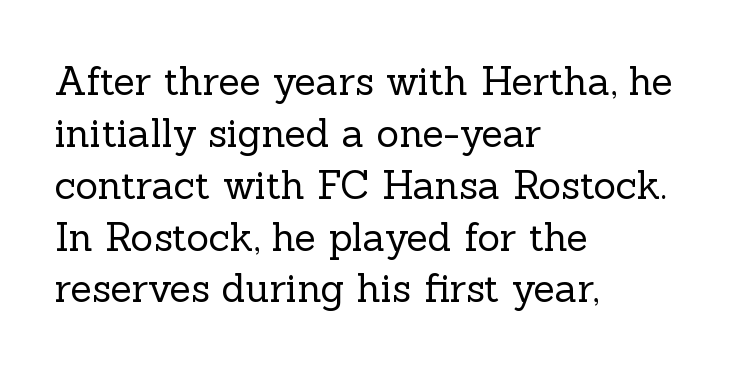
The image shows 39 px regular-weight serif type, upright; set left-aligned, normal line spacing (1.33x), normal letter spacing, not underlined; a medium x-height.
